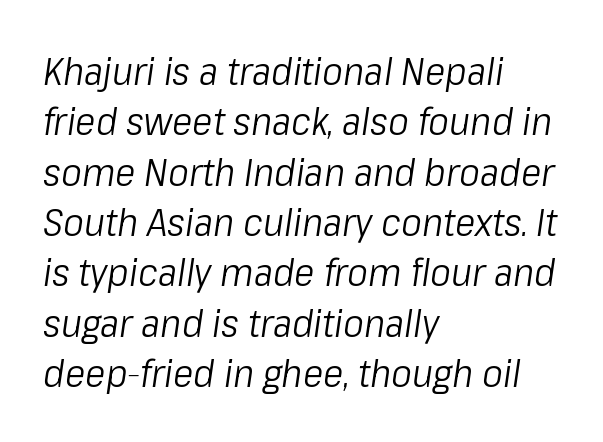
Is the block centered? No — it sits flush against the left margin. Vertically, the passage feels balanced, rows spaced as you'd expect. Varying glyph widths throughout — classic text-font behaviour. The letterforms sit shoulder to shoulder at normal distance. Posture: slanted.
